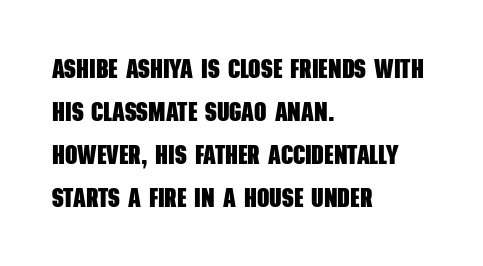
{"bold": "yes", "underline": "no", "align": "left", "line_spacing": "normal", "line_spacing_ratio": 1.59, "letter_spacing": "normal", "letter_spacing_em": 0.0, "glyph_px": 27}
